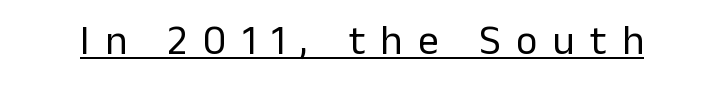
{"serif": "no", "italic": "no", "bold": "no", "weight": "regular", "width": "normal", "stroke_contrast": "low", "x_height": "medium", "monospaced": "no", "underline": "yes", "letter_spacing": "wide", "letter_spacing_em": 0.38, "glyph_px": 41}
